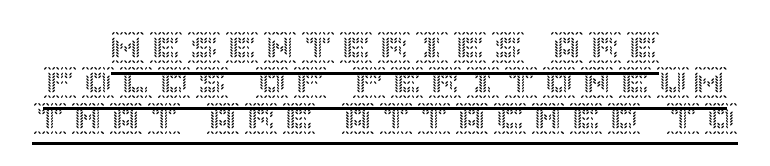
The image shows 33 px text type, upright; set centered, tight line spacing (1.07x), underlined; a large x-height.
